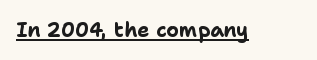
Weight: bold. Is the letter spacing exaggerated? No — it looks like the ordinary default. In designer terms, the underline attribute is active on this setting. A roman cut, with each character standing at attention.
